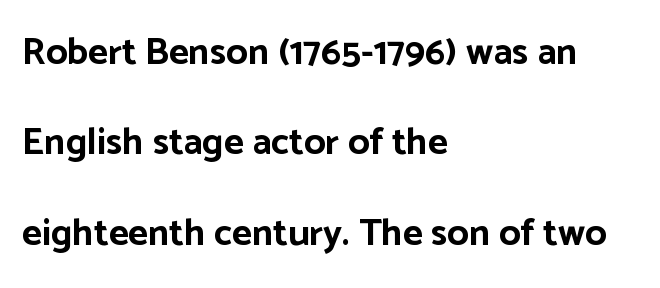
Q: Is the text bold? A: Yes.
Q: Is the text italic (slanted)? A: No, it is upright.
Q: Is the typeface a serif or a sans-serif typeface? A: Sans-serif.
Q: Is the text underlined? A: No.
Q: How is the paragraph aligned? A: Left-aligned.
Q: Is the spacing between letters normal or unusually wide? A: Normal.
Q: Is the spacing between lines tight, normal or loose? A: Loose.
Q: Width (condensed, normal, or wide)? A: Normal.
Q: Stroke contrast? A: Low.
Q: x-height? A: Medium.
Q: Monospaced? A: No.
